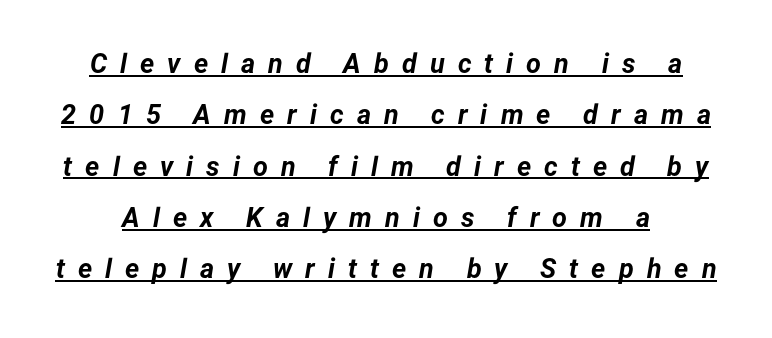
Strokes here are thick enough to call this a true bold. The rendering uses the underline text-decoration. How would I describe the line gaps? Wide and relaxed. Observe the wide spacing: letters keep a clear distance from each other. In terms of posture, this sample is oblique.
